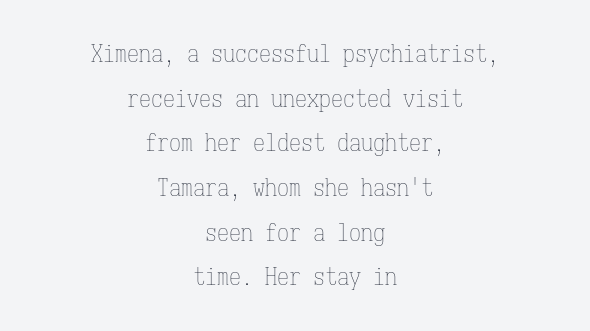
The image shows 24 px text type, upright; set centered, line spacing 1.86x, normal letter spacing, not underlined.
